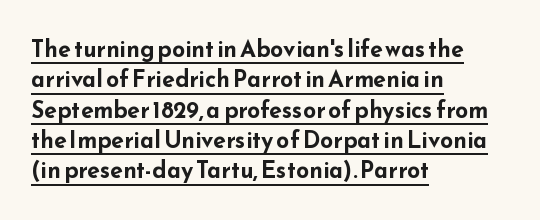
The image shows 23 px bold type, upright; set left-aligned, normal line spacing (1.32x), normal letter spacing, underlined.
